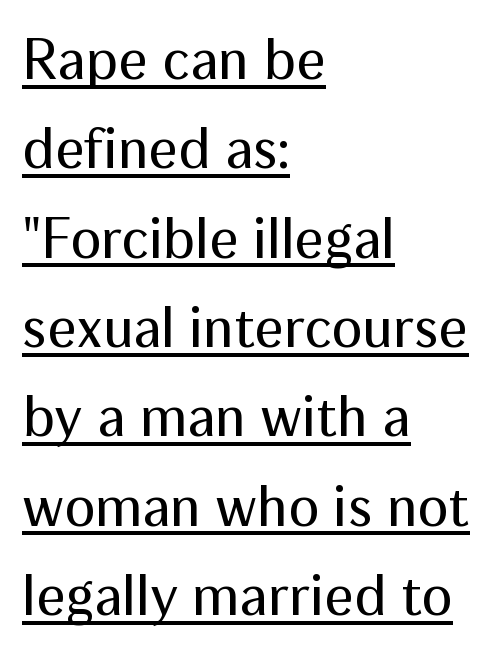
Q: Is the text bold? A: No.
Q: Is the text italic (slanted)? A: No, it is upright.
Q: Is the typeface a serif or a sans-serif typeface? A: Sans-serif.
Q: Is the text underlined? A: Yes.
Q: How is the paragraph aligned? A: Left-aligned.
Q: Is the spacing between letters normal or unusually wide? A: Normal.
Q: Is the spacing between lines tight, normal or loose? A: Normal.
Q: Width (condensed, normal, or wide)? A: Normal.
Q: Stroke contrast? A: Medium.
Q: x-height? A: Medium.
Q: Monospaced? A: No.
